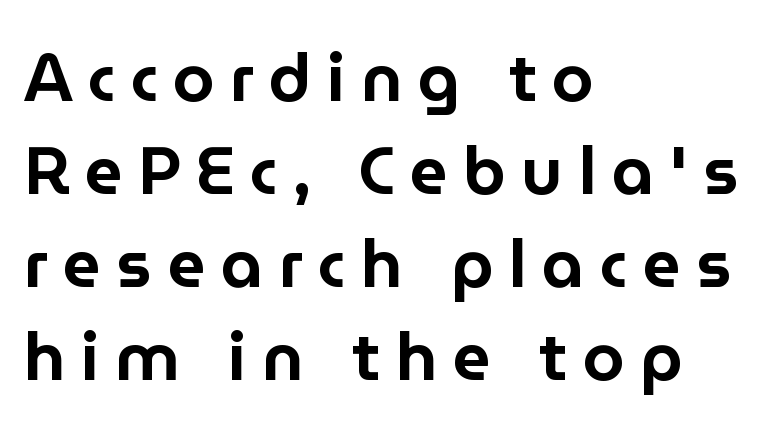
Q: Is the text italic (slanted)? A: No, it is upright.
Q: Is the typeface a serif or a sans-serif typeface? A: Sans-serif.
Q: Is the text underlined? A: No.
Q: How is the paragraph aligned? A: Left-aligned.
Q: Is the spacing between letters normal or unusually wide? A: Unusually wide.
Q: Is the spacing between lines tight, normal or loose? A: Normal.
Q: Width (condensed, normal, or wide)? A: Normal.
Q: Stroke contrast? A: Low.
Q: x-height? A: Medium.
Q: Monospaced? A: No.
